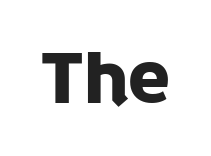
Varying glyph widths throughout — classic text-font behaviour. A bare baseline throughout the passage. It's the straight-up-and-down kind of type. A typesetter would call this zero additional tracking. Stroke terminals: plain, sans-serif.
